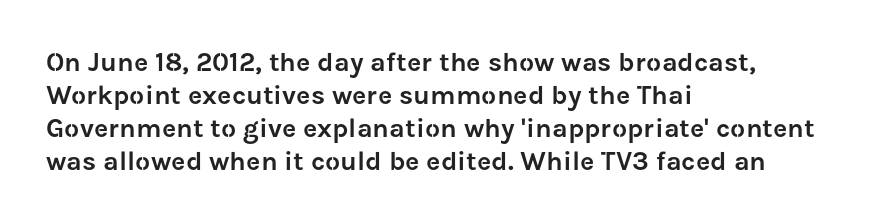
The image shows 27 px text type, upright; set left-aligned, line spacing 1.22x, normal letter spacing, not underlined.
